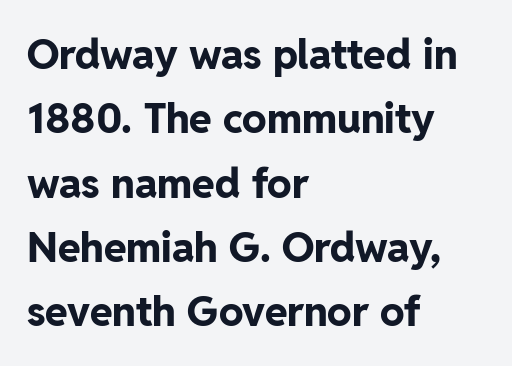
{"serif": "no", "italic": "no", "bold": "yes", "weight": "bold", "width": "normal", "stroke_contrast": "low", "x_height": "medium", "monospaced": "no", "underline": "no", "align": "left", "line_spacing": "normal", "line_spacing_ratio": 1.57, "letter_spacing": "normal", "letter_spacing_em": 0.0, "glyph_px": 41}
